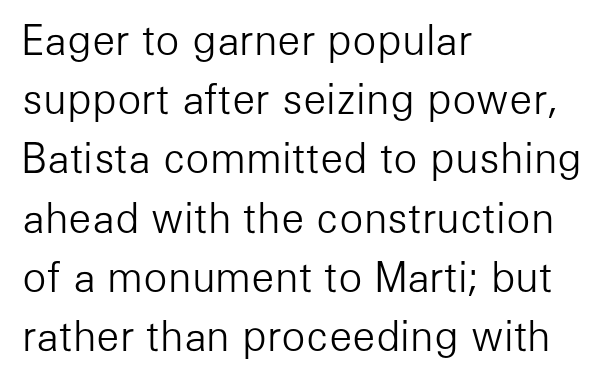
The image shows 40 px light sans-serif type, upright; set left-aligned, normal line spacing (1.48x), normal letter spacing, not underlined; low stroke contrast and a medium x-height.
